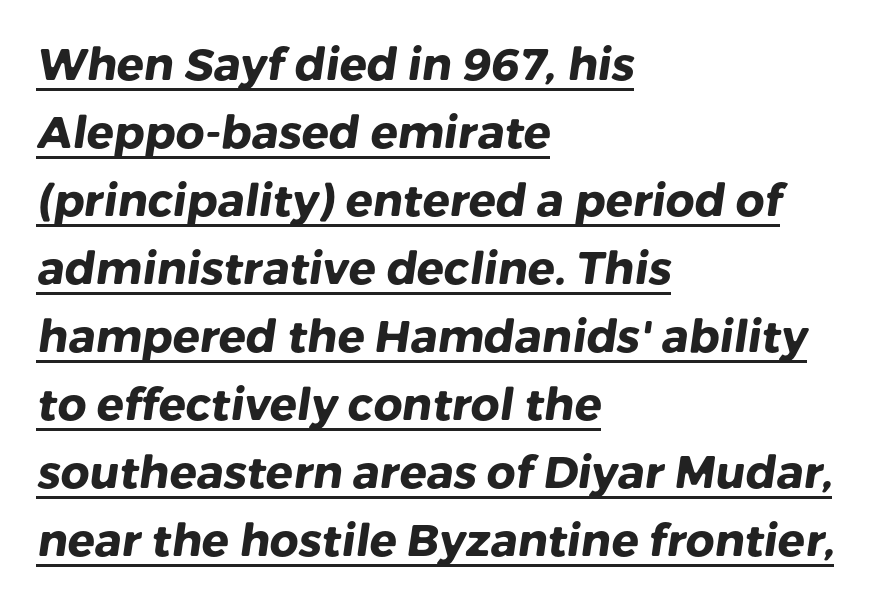
{"serif": "no", "bold": "yes", "weight": "heavy", "width": "normal", "stroke_contrast": "low", "x_height": "medium", "monospaced": "no", "underline": "yes", "align": "left", "line_spacing": "normal", "line_spacing_ratio": 1.51, "letter_spacing": "normal", "letter_spacing_em": 0.0, "glyph_px": 45}
